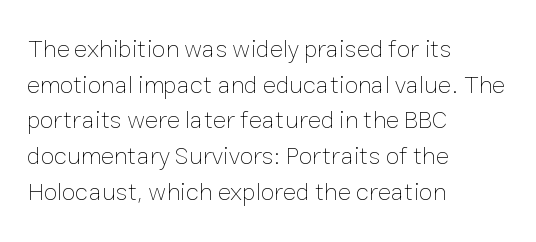
The image shows 25 px text type, upright; set left-aligned, normal line spacing (1.43x), normal letter spacing, not underlined.
